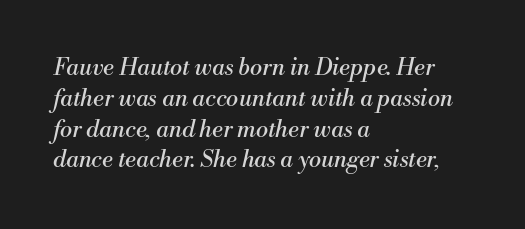
The image shows 23 px text type, italic (leaning right); set left-aligned, normal line spacing (1.34x), normal letter spacing, not underlined.
